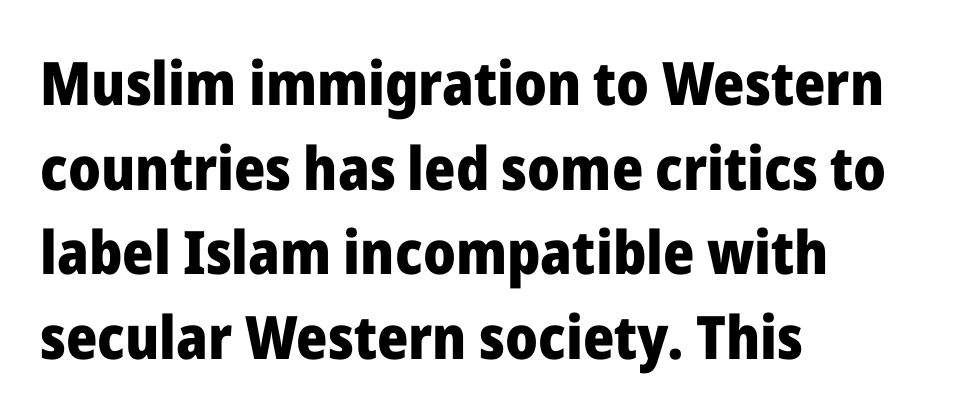
Q: Is the text bold? A: Yes.
Q: Is the text italic (slanted)? A: No, it is upright.
Q: Is the typeface a serif or a sans-serif typeface? A: Sans-serif.
Q: Is the text underlined? A: No.
Q: How is the paragraph aligned? A: Left-aligned.
Q: Is the spacing between letters normal or unusually wide? A: Normal.
Q: Is the spacing between lines tight, normal or loose? A: Normal.
Q: Width (condensed, normal, or wide)? A: Normal.
Q: Stroke contrast? A: Low.
Q: x-height? A: Medium.
Q: Monospaced? A: No.
